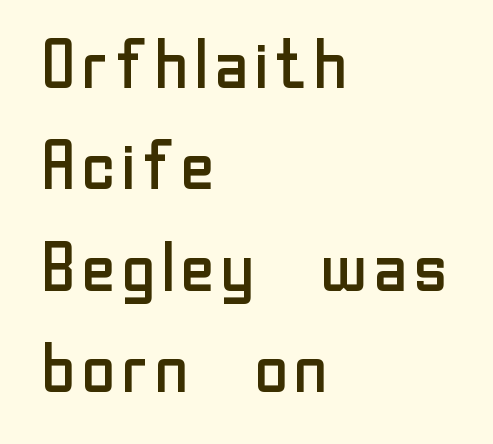
Q: Is the text bold? A: No.
Q: Is the text italic (slanted)? A: No, it is upright.
Q: Is the typeface a serif or a sans-serif typeface? A: Sans-serif.
Q: Is the text underlined? A: No.
Q: How is the paragraph aligned? A: Left-aligned.
Q: Is the spacing between letters normal or unusually wide? A: Normal.
Q: Is the spacing between lines tight, normal or loose? A: Normal.
Q: Width (condensed, normal, or wide)? A: Normal.
Q: Stroke contrast? A: Low.
Q: x-height? A: Medium.
Q: Monospaced? A: No.
